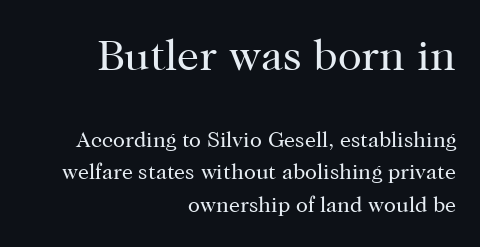
The image shows 44 px regular-weight serif type, upright; set right-aligned, normal line spacing (1.47x), normal letter spacing, not underlined; the first (top) block is 2.0x larger; high stroke contrast and a medium x-height.
